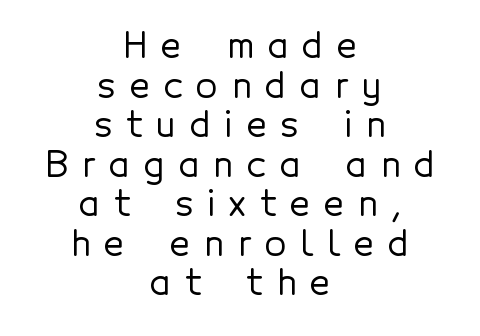
The image shows 35 px sans-serif type, upright; set centered, tight line spacing (1.13x), unusually wide letter spacing (+0.4 em), not underlined; a medium x-height.
